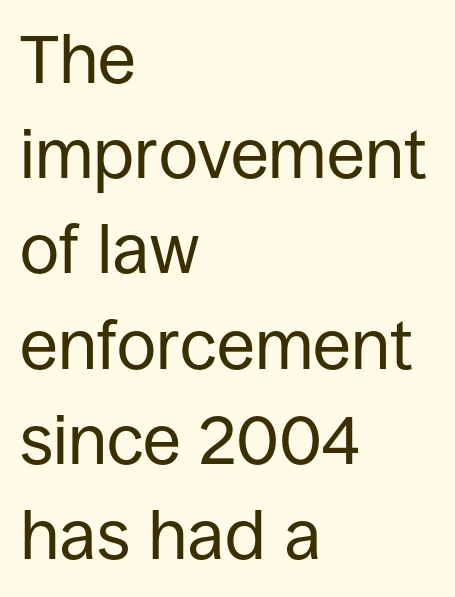
The image shows 69 px regular-weight sans-serif type, upright; set left-aligned, normal line spacing (1.38x), normal letter spacing, not underlined; low stroke contrast and a large x-height.
